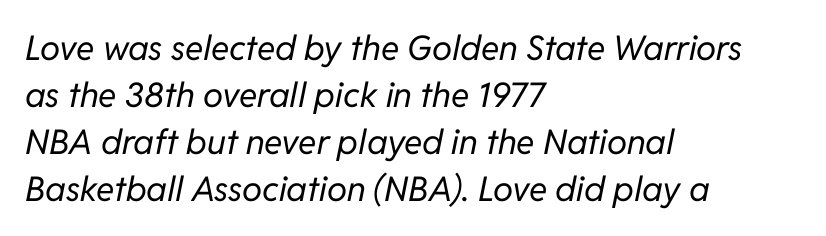
The image shows 34 px regular-weight type, italic (leaning right); set left-aligned, normal line spacing (1.38x), normal letter spacing, not underlined; low stroke contrast and a medium x-height.
